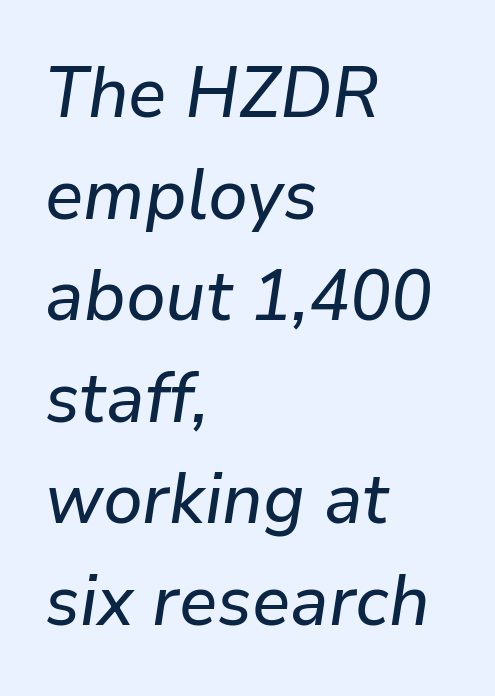
The image shows 71 px text type, italic (leaning right); set left-aligned, normal line spacing (1.43x), normal letter spacing, not underlined; low stroke contrast and a medium x-height.
